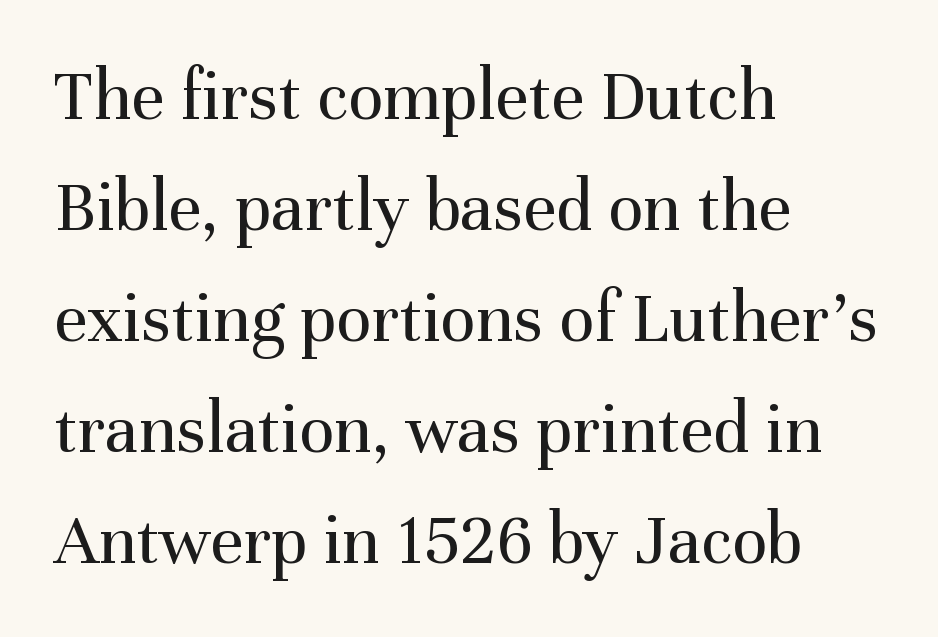
Q: Is the text bold? A: No.
Q: Is the text italic (slanted)? A: No, it is upright.
Q: Is the typeface a serif or a sans-serif typeface? A: Serif.
Q: Is the text underlined? A: No.
Q: How is the paragraph aligned? A: Left-aligned.
Q: Is the spacing between letters normal or unusually wide? A: Normal.
Q: Is the spacing between lines tight, normal or loose? A: Normal.
Q: Width (condensed, normal, or wide)? A: Normal.
Q: Stroke contrast? A: Medium.
Q: x-height? A: Medium.
Q: Monospaced? A: No.
